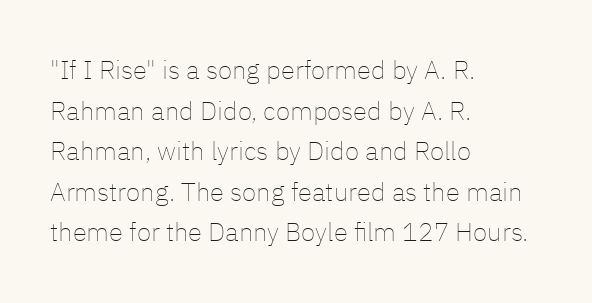
The image shows 26 px text type, upright; set left-aligned, normal line spacing (1.56x), normal letter spacing, not underlined.
